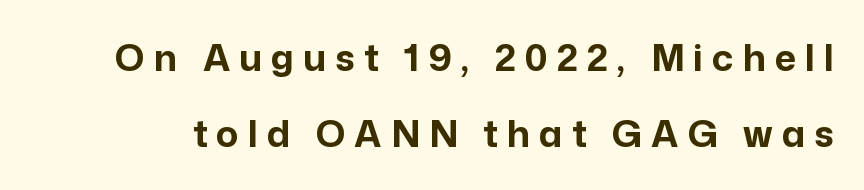
{"serif": "no", "italic": "no", "bold": "yes", "weight": "bold", "width": "normal", "stroke_contrast": "low", "x_height": "medium", "monospaced": "no", "underline": "no", "line_spacing": "loose", "line_spacing_ratio": 2.06, "letter_spacing": "wide", "letter_spacing_em": 0.24, "glyph_px": 37}
